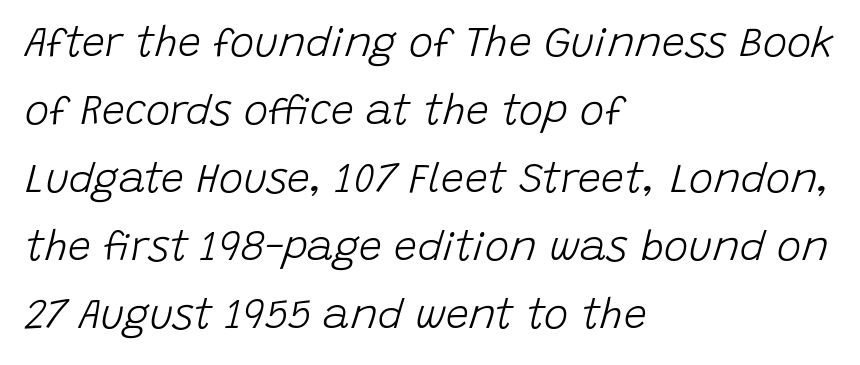
Q: Is the text bold? A: No.
Q: Is the text italic (slanted)? A: Yes, it leans right by about 15 degrees.
Q: Is the text underlined? A: No.
Q: How is the paragraph aligned? A: Left-aligned.
Q: Is the spacing between letters normal or unusually wide? A: Normal.
Q: Is the spacing between lines tight, normal or loose? A: Normal.
Q: Width (condensed, normal, or wide)? A: Normal.
Q: Stroke contrast? A: Low.
Q: x-height? A: Large.
Q: Monospaced? A: No.
